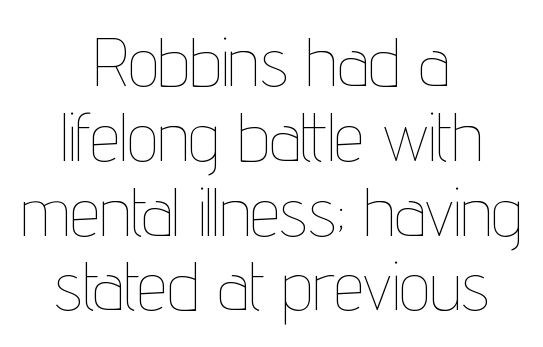
The image shows 68 px thin, condensed type, upright; set centered, tight line spacing (1.1x), normal letter spacing, not underlined; low stroke contrast and a medium x-height.
